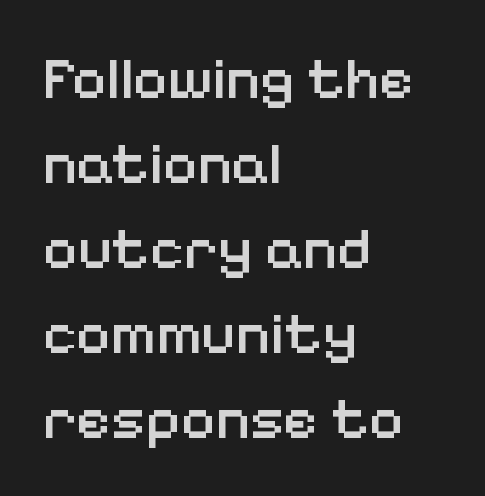
The image shows 59 px semibold sans-serif type, upright; set left-aligned, normal line spacing (1.44x), normal letter spacing, not underlined; low stroke contrast and a medium x-height.
